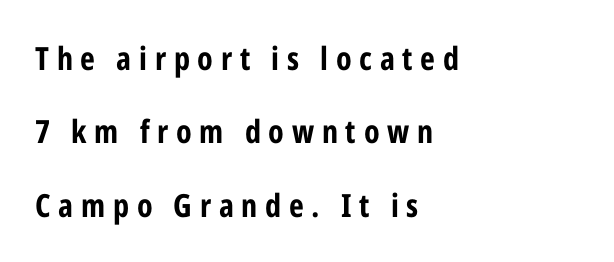
{"serif": "no", "italic": "no", "bold": "yes", "weight": "bold", "width": "condensed", "stroke_contrast": "low", "x_height": "medium", "monospaced": "no", "underline": "no", "align": "left", "line_spacing": "loose", "line_spacing_ratio": 2.29, "letter_spacing": "wide", "letter_spacing_em": 0.24, "glyph_px": 32}
